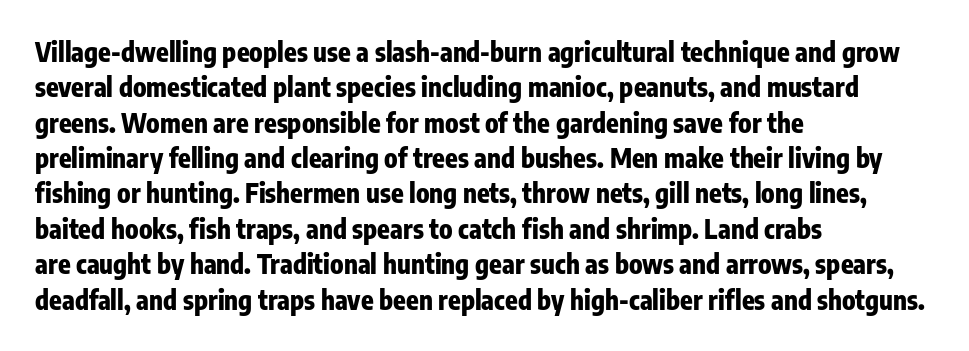
The image shows 26 px bold type, upright; set left-aligned, normal line spacing (1.36x), normal letter spacing, not underlined.
